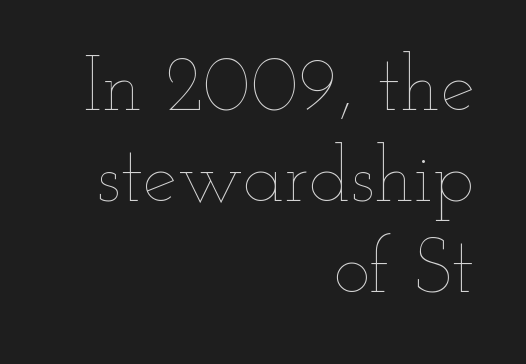
No heavy texture on the line: the type isn't bold. Anything drawn beneath the words? Only blank space. This is the regular roman posture of the typeface. One-word summary of the alignment: right. The rendering uses natural spacing where letterforms have individual widths.
